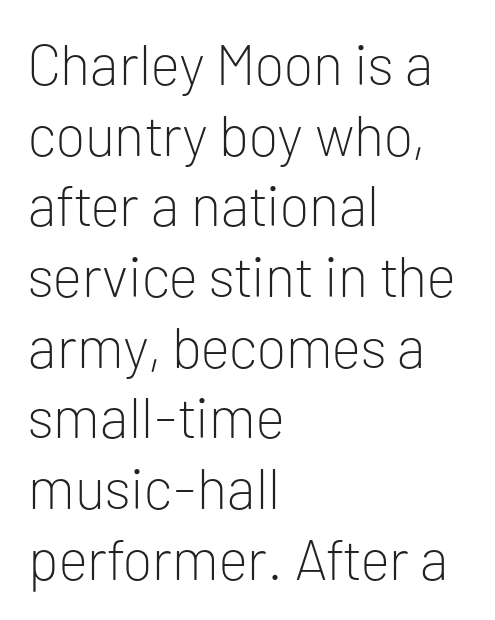
The image shows 57 px light sans-serif type, upright; set left-aligned, line spacing 1.24x, normal letter spacing, not underlined; low stroke contrast and a medium x-height.
